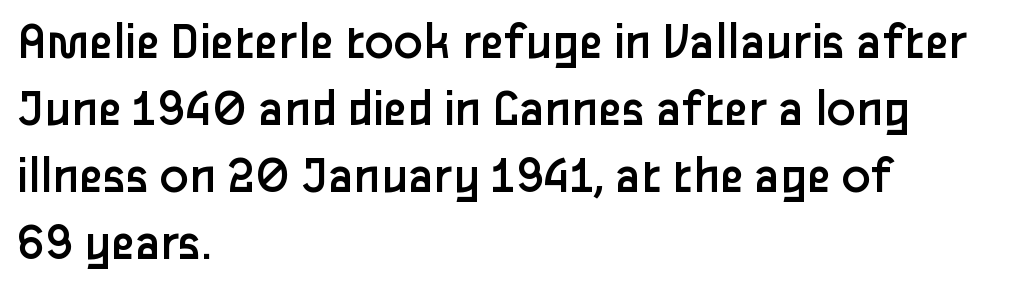
Q: Is the text bold? A: No.
Q: Is the text italic (slanted)? A: No, it is upright.
Q: Is the typeface a serif or a sans-serif typeface? A: Sans-serif.
Q: Is the text underlined? A: No.
Q: How is the paragraph aligned? A: Left-aligned.
Q: Is the spacing between letters normal or unusually wide? A: Normal.
Q: Width (condensed, normal, or wide)? A: Normal.
Q: Stroke contrast? A: Low.
Q: x-height? A: Medium.
Q: Monospaced? A: No.
